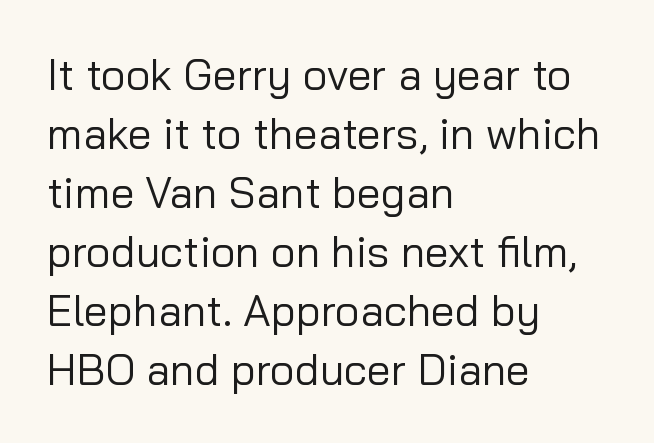
The image shows 43 px regular-weight sans-serif type, upright; set left-aligned, normal line spacing (1.37x), normal letter spacing, not underlined; low stroke contrast and a medium x-height.
